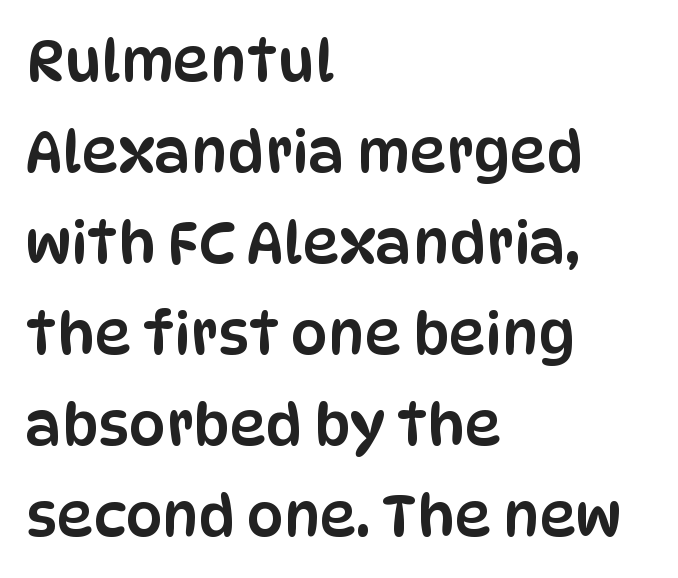
{"serif": "no", "italic": "no", "width": "condensed", "stroke_contrast": "low", "x_height": "large", "monospaced": "no", "underline": "no", "align": "left", "line_spacing": "normal", "line_spacing_ratio": 1.57, "letter_spacing": "normal", "letter_spacing_em": 0.0, "glyph_px": 58}
